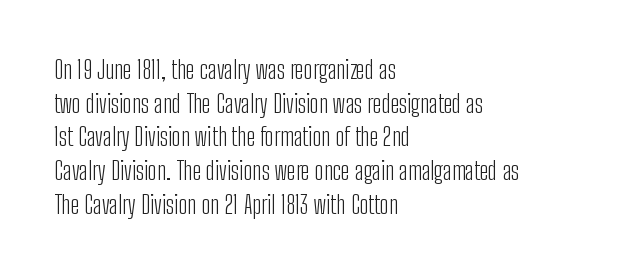
{"italic": "no", "bold": "no", "underline": "no", "align": "left", "line_spacing": "normal", "line_spacing_ratio": 1.35, "letter_spacing": "normal", "letter_spacing_em": 0.0, "glyph_px": 25}
